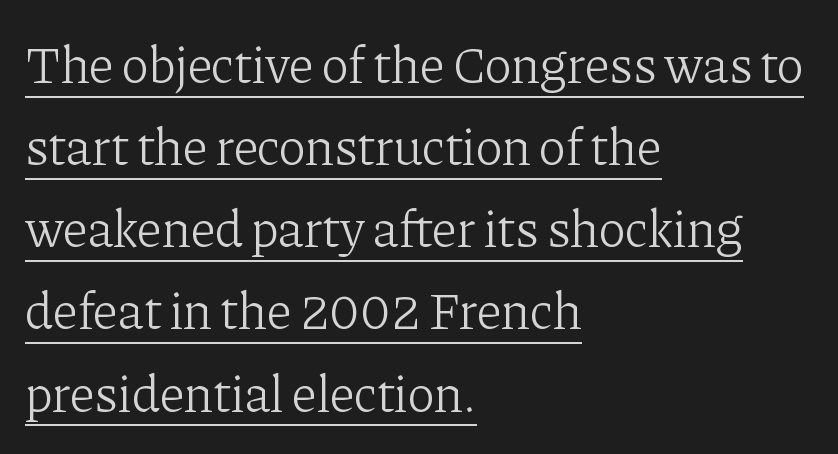
{"serif": "yes", "italic": "no", "bold": "no", "weight": "light", "width": "normal", "stroke_contrast": "low", "x_height": "medium", "monospaced": "no", "underline": "yes", "align": "left", "line_spacing": "normal", "line_spacing_ratio": 1.58, "letter_spacing": "normal", "letter_spacing_em": 0.0, "glyph_px": 52}
